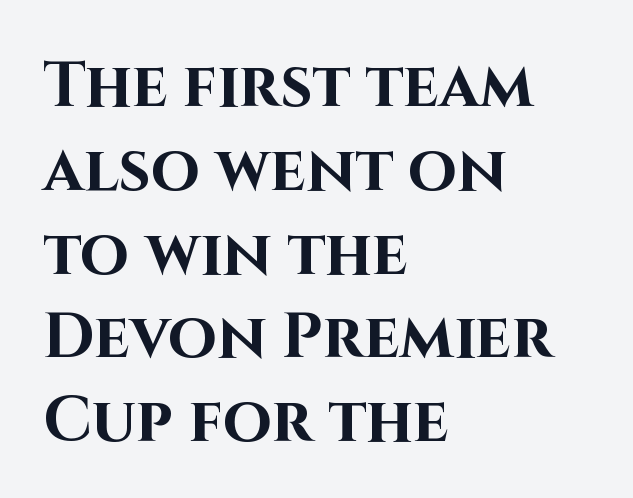
Q: Is the text bold? A: Yes.
Q: Is the text italic (slanted)? A: No, it is upright.
Q: Is the typeface a serif or a sans-serif typeface? A: Sans-serif.
Q: Is the text underlined? A: No.
Q: How is the paragraph aligned? A: Left-aligned.
Q: Is the spacing between letters normal or unusually wide? A: Normal.
Q: Is the spacing between lines tight, normal or loose? A: Normal.
Q: Width (condensed, normal, or wide)? A: Normal.
Q: Stroke contrast? A: High.
Q: x-height? A: Large.
Q: Monospaced? A: No.
